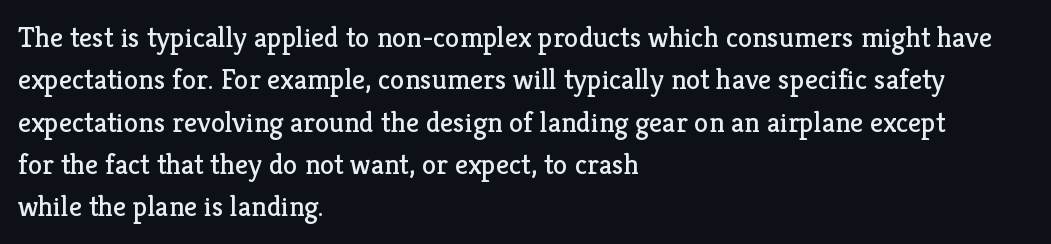
The image shows 29 px regular-weight serif type, upright; set left-aligned, normal line spacing (1.46x), normal letter spacing, not underlined; low stroke contrast and a medium x-height.
